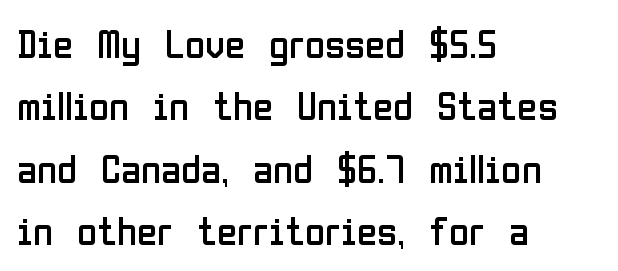
Q: Is the text bold? A: No.
Q: Is the text italic (slanted)? A: No, it is upright.
Q: Is the typeface a serif or a sans-serif typeface? A: Sans-serif.
Q: Is the text underlined? A: No.
Q: How is the paragraph aligned? A: Left-aligned.
Q: Is the spacing between letters normal or unusually wide? A: Normal.
Q: Is the spacing between lines tight, normal or loose? A: Normal.
Q: Width (condensed, normal, or wide)? A: Condensed.
Q: Stroke contrast? A: Low.
Q: x-height? A: Medium.
Q: Monospaced? A: No.
